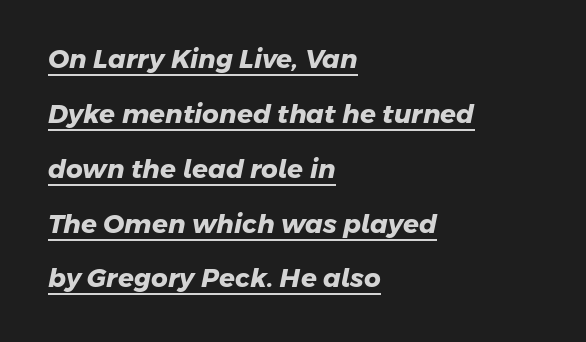
{"bold": "yes", "underline": "yes", "align": "left", "line_spacing": "loose", "line_spacing_ratio": 2.11, "letter_spacing": "normal", "letter_spacing_em": 0.0, "glyph_px": 26}
